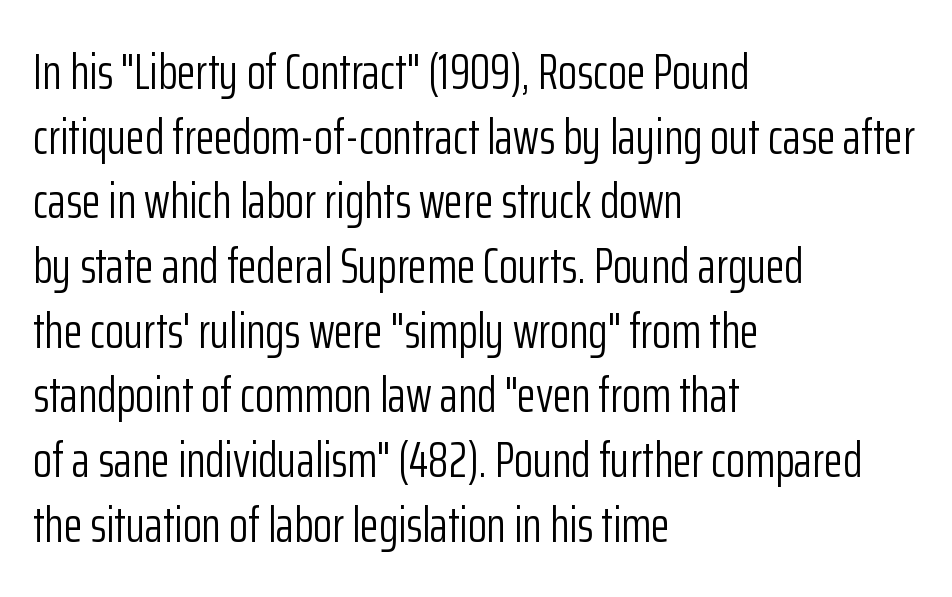
Q: Is the text bold? A: No.
Q: Is the text italic (slanted)? A: No, it is upright.
Q: Is the typeface a serif or a sans-serif typeface? A: Sans-serif.
Q: Is the text underlined? A: No.
Q: How is the paragraph aligned? A: Left-aligned.
Q: Is the spacing between letters normal or unusually wide? A: Normal.
Q: Is the spacing between lines tight, normal or loose? A: Normal.
Q: Width (condensed, normal, or wide)? A: Condensed.
Q: Stroke contrast? A: Low.
Q: x-height? A: Medium.
Q: Monospaced? A: No.
